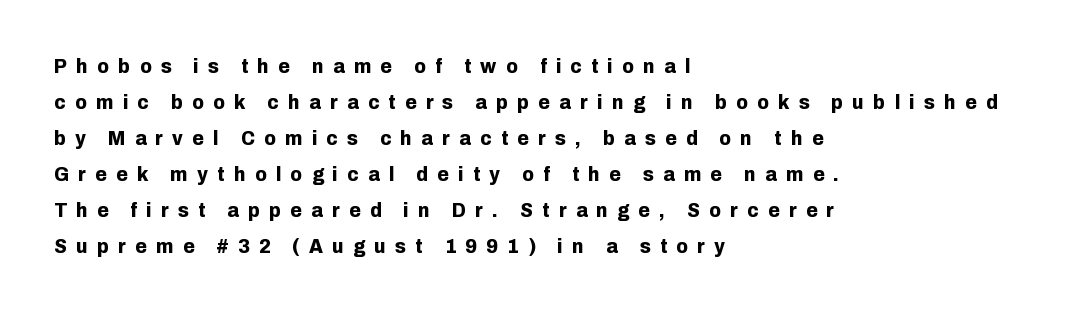
Q: Is the text bold? A: Yes.
Q: Is the text italic (slanted)? A: No, it is upright.
Q: Is the text underlined? A: No.
Q: How is the paragraph aligned? A: Left-aligned.
Q: Is the spacing between letters normal or unusually wide? A: Unusually wide.
